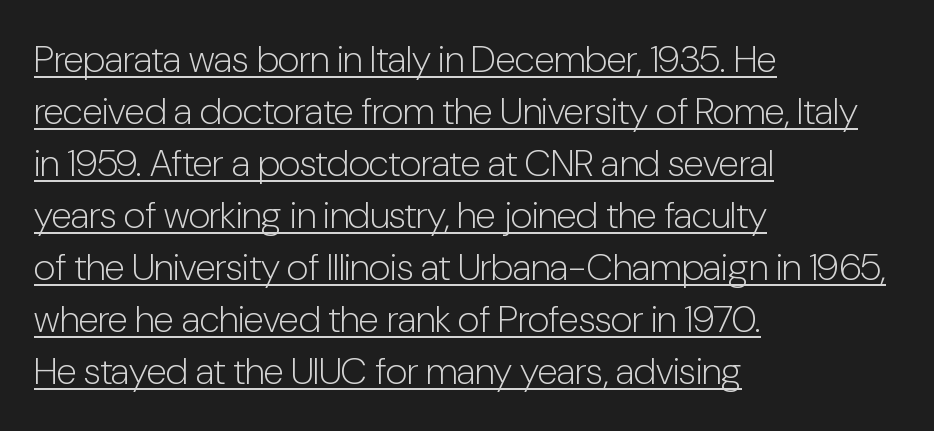
The glyphs in this specimen are sans serif. A classic flush-left, rag-right setting is used for this passage. Weight: in the light-to-regular range. Looks like regular typesetting: each glyph gets only the width it needs. Inter-character spacing is left at the font's built-in metrics. The letters stand straight up with perfectly vertical stems.
